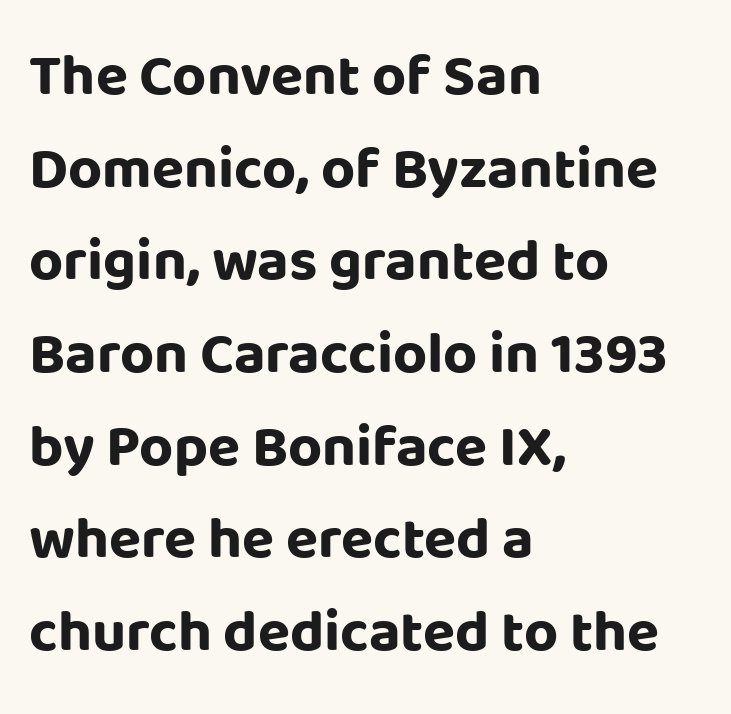
Q: Is the text bold? A: Yes.
Q: Is the text italic (slanted)? A: No, it is upright.
Q: Is the typeface a serif or a sans-serif typeface? A: Sans-serif.
Q: Is the text underlined? A: No.
Q: How is the paragraph aligned? A: Left-aligned.
Q: Is the spacing between letters normal or unusually wide? A: Normal.
Q: Is the spacing between lines tight, normal or loose? A: Normal.
Q: Width (condensed, normal, or wide)? A: Normal.
Q: Stroke contrast? A: Low.
Q: x-height? A: Large.
Q: Monospaced? A: No.
